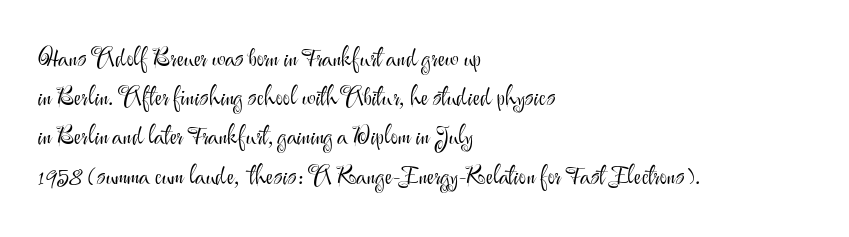
Is this a heavy cut? Hardly; it is regular or lighter. In CSS terms this would be text-align: left. Words appear dense and cohesive because spacing is normal. The gap between lines stays unmarked. Reading down the column, the eye jumps a familiar distance to each next line.
